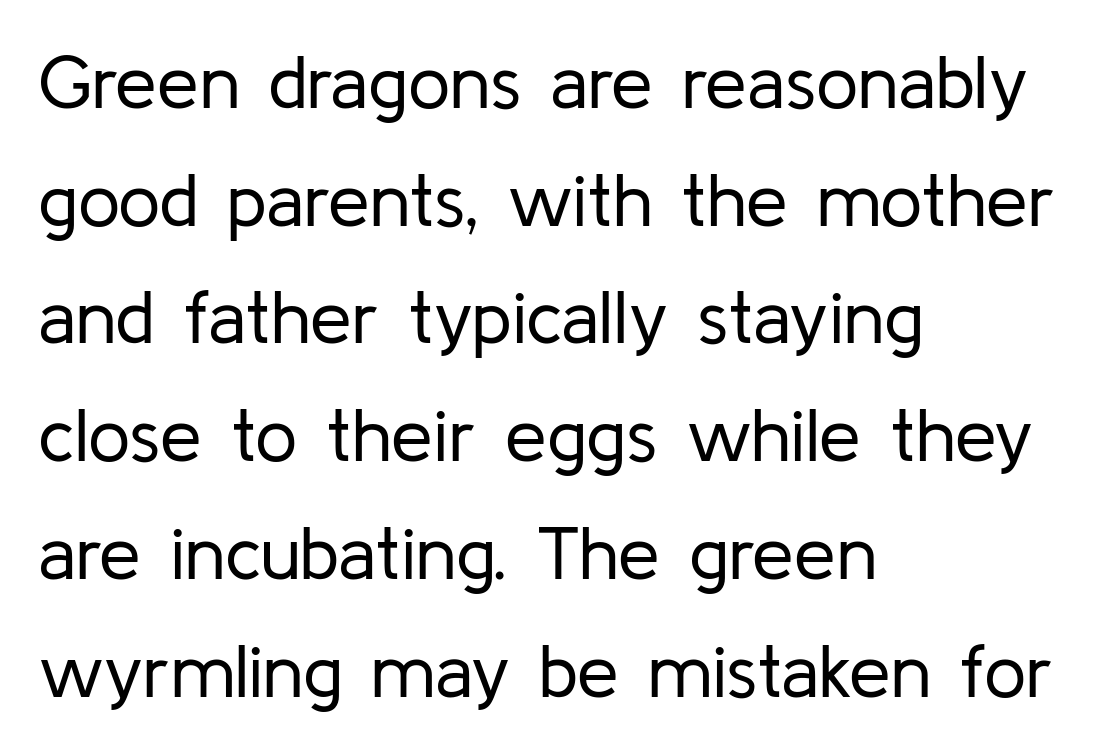
Q: Is the text bold? A: No.
Q: Is the text italic (slanted)? A: No, it is upright.
Q: Is the typeface a serif or a sans-serif typeface? A: Sans-serif.
Q: Is the text underlined? A: No.
Q: How is the paragraph aligned? A: Left-aligned.
Q: Is the spacing between letters normal or unusually wide? A: Normal.
Q: Is the spacing between lines tight, normal or loose? A: Normal.
Q: Width (condensed, normal, or wide)? A: Normal.
Q: Stroke contrast? A: Low.
Q: x-height? A: Medium.
Q: Monospaced? A: No.
